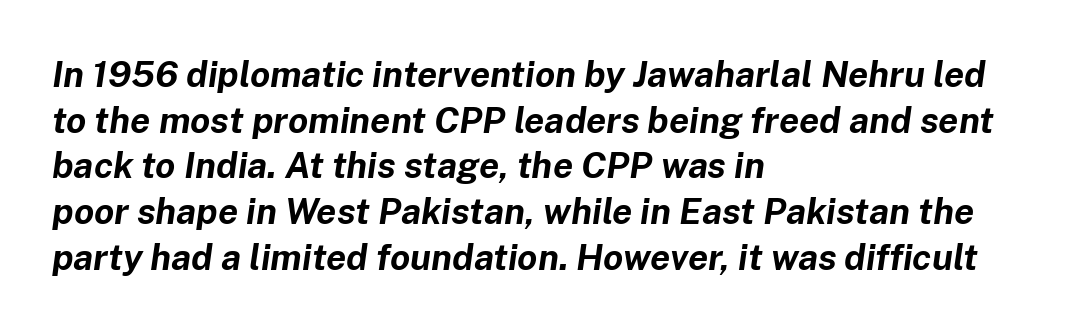
The image shows 36 px bold type, italic (leaning right); set left-aligned, normal line spacing (1.27x), normal letter spacing, not underlined; low stroke contrast and a medium x-height.
